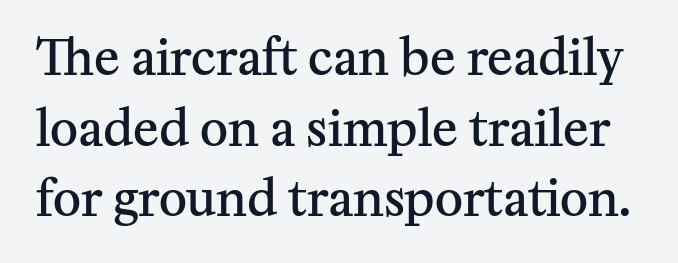
Type without underlining. Unlike a clean sans, this face finishes its strokes with serifs. The letters stand upright; this is a roman face. How heavy is the stroke? Medium-heavy — a semibold, shy of bold. Compared with typical body copy, the letter spacing here is the same.
